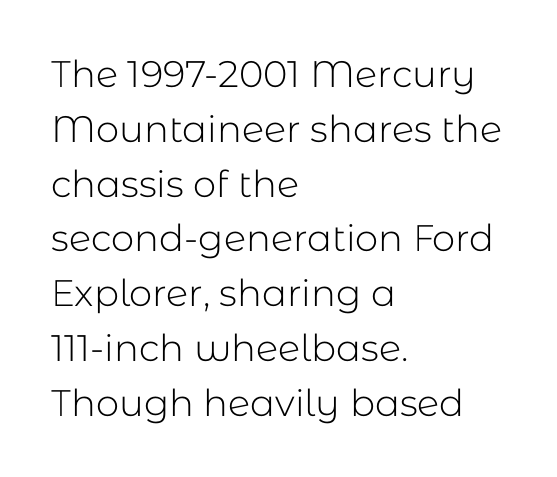
{"serif": "no", "italic": "no", "bold": "no", "weight": "light", "width": "normal", "stroke_contrast": "low", "x_height": "medium", "monospaced": "no", "underline": "no", "align": "left", "line_spacing": "normal", "line_spacing_ratio": 1.48, "letter_spacing": "normal", "letter_spacing_em": 0.0, "glyph_px": 37}
